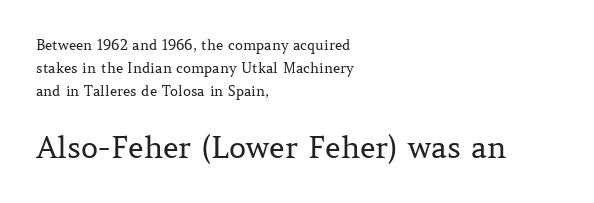
The image shows 30 px regular-weight serif type, upright; set left-aligned, normal line spacing (1.64x), normal letter spacing, not underlined; the second (bottom) block is 2.14x larger; medium stroke contrast and a medium x-height.
